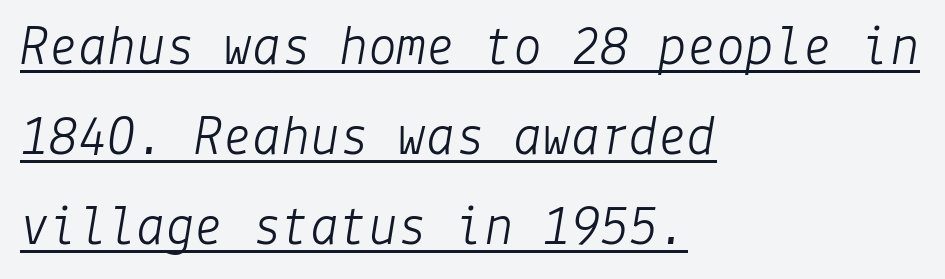
{"italic": "yes", "lean": "right", "slant_degrees": 9, "bold": "no", "weight": "light", "width": "normal", "stroke_contrast": "low", "x_height": "medium", "underline": "yes", "align": "left", "line_spacing": "normal", "line_spacing_ratio": 1.55, "letter_spacing": "normal", "letter_spacing_em": 0.0, "glyph_px": 58}
